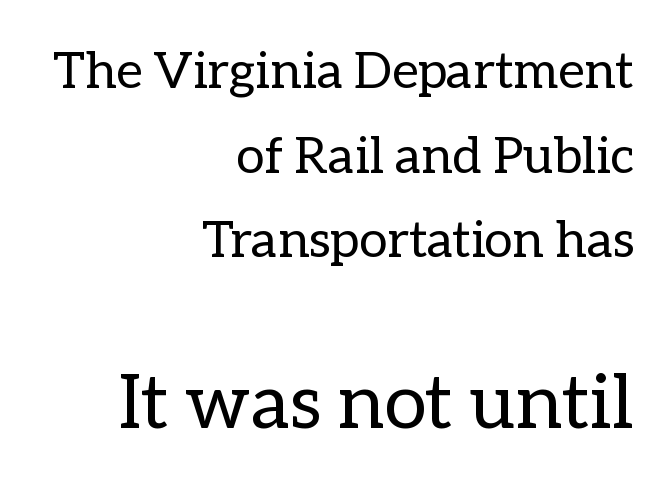
{"italic": "no", "bold": "no", "weight": "regular", "width": "normal", "stroke_contrast": "low", "x_height": "medium", "monospaced": "no", "underline": "no", "align": "right", "line_spacing": "normal", "line_spacing_ratio": 1.66, "letter_spacing": "normal", "letter_spacing_em": 0.0, "larger_block": "second", "size_ratio": 1.49, "glyph_px": 76}
